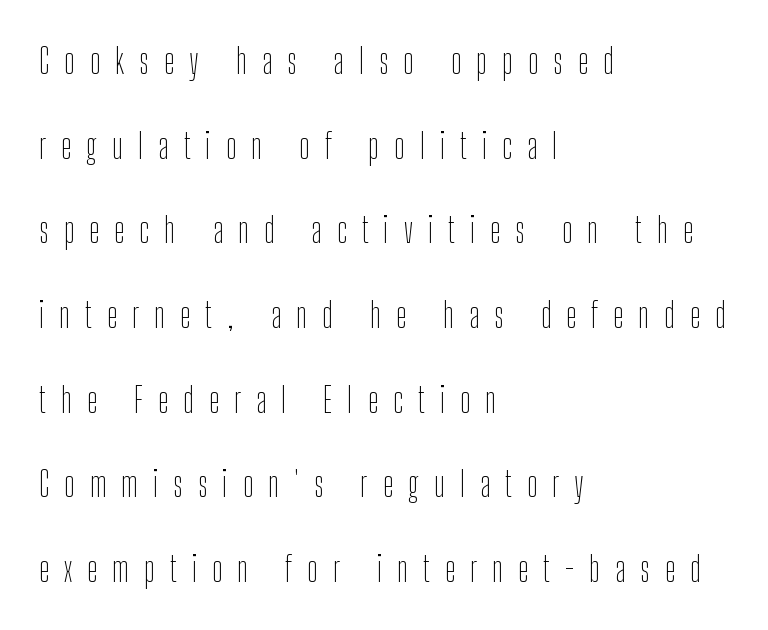
The image shows 35 px thin, condensed sans-serif type, upright; set left-aligned, loose line spacing (2.42x), unusually wide letter spacing (+0.43 em), not underlined; low stroke contrast and a medium x-height.
